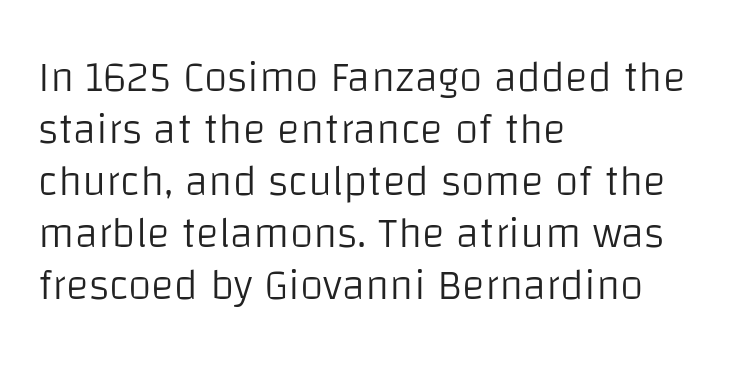
Think standard paragraph weight, or any step lighter than that. Type without underlining. Each letter keeps its own natural width here, so spacing adapts to shape. Unlike a traditional serif, this face leaves its strokes unadorned. The typesetter chose a ragged-right arrangement here.
